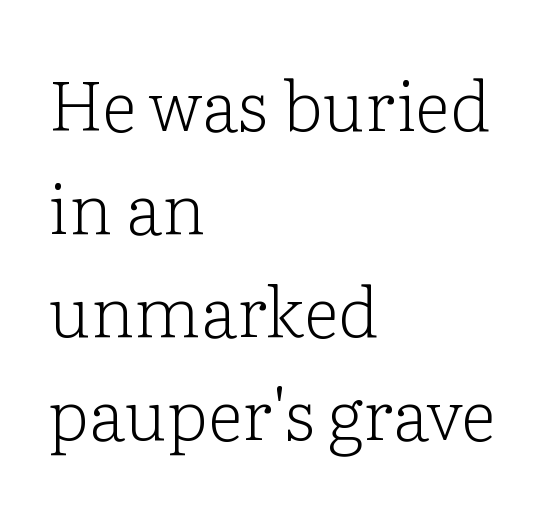
{"serif": "yes", "italic": "no", "bold": "no", "weight": "light", "width": "normal", "stroke_contrast": "low", "x_height": "medium", "monospaced": "no", "underline": "no", "align": "left", "line_spacing": "normal", "line_spacing_ratio": 1.47, "letter_spacing": "normal", "letter_spacing_em": 0.0, "glyph_px": 70}
